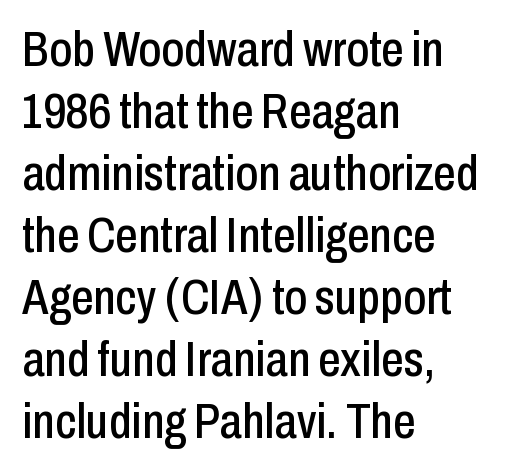
{"serif": "no", "italic": "no", "width": "condensed", "stroke_contrast": "low", "x_height": "medium", "monospaced": "no", "underline": "no", "align": "left", "line_spacing_ratio": 1.24, "letter_spacing": "normal", "letter_spacing_em": 0.0, "glyph_px": 50}
